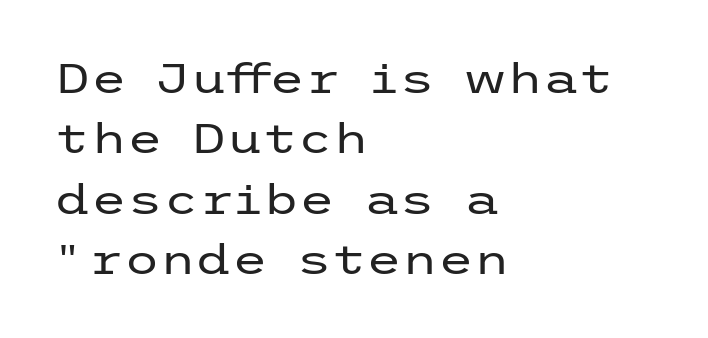
Unbolded letterforms with no extra heft. A typesetter would mark this as roman, not italic. These lines keep a tight, regular rhythm from letter to letter. Does the type have serifs? No, each stem ends abruptly.
